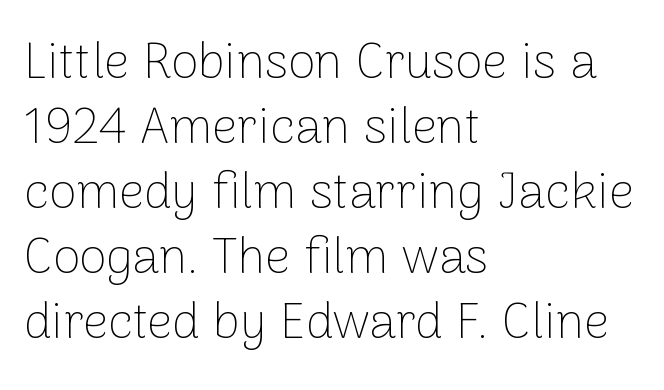
Posture: upright roman. Counters stay open thanks to moderate or lighter strokes. Evenly set lines give the paragraph a standard silhouette. The zone under the glyphs is completely vacant. Casual observation: everything's shoved over to the left.
